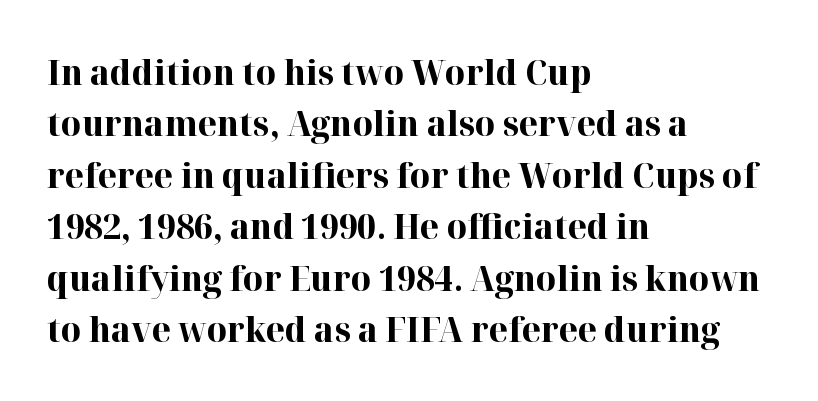
Q: Is the text bold? A: Yes.
Q: Is the text italic (slanted)? A: No, it is upright.
Q: Is the typeface a serif or a sans-serif typeface? A: Serif.
Q: Is the text underlined? A: No.
Q: How is the paragraph aligned? A: Left-aligned.
Q: Is the spacing between letters normal or unusually wide? A: Normal.
Q: Is the spacing between lines tight, normal or loose? A: Normal.
Q: Width (condensed, normal, or wide)? A: Normal.
Q: Stroke contrast? A: High.
Q: x-height? A: Medium.
Q: Monospaced? A: No.
